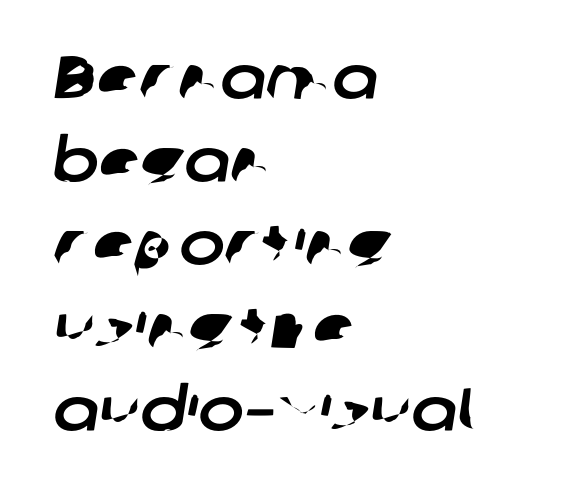
Check under the words: just untouched page. Proportional: the letters do not fall into vertical columns. The ragged edge is on the right, which tells us the setting is flush left. This sample uses plain, unmodified letter spacing.
